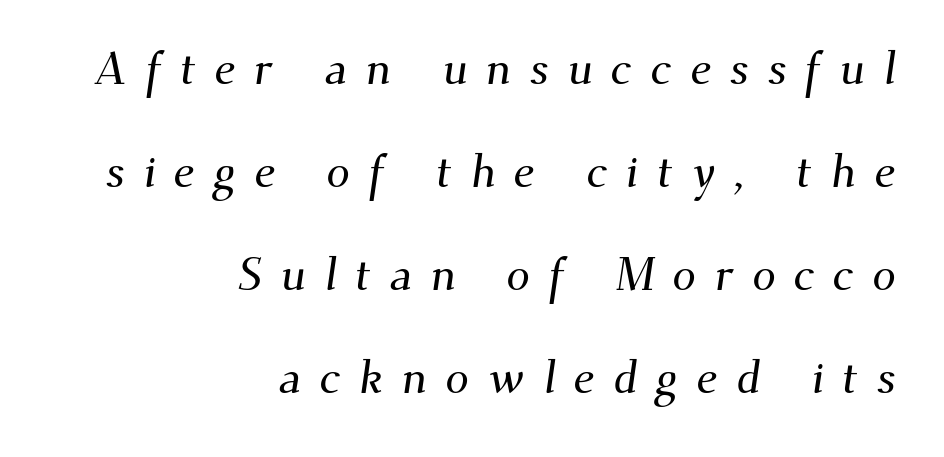
The image shows 47 px serif type; set right-aligned, loose line spacing (2.19x), unusually wide letter spacing (+0.39 em), not underlined; medium stroke contrast and a small x-height.
